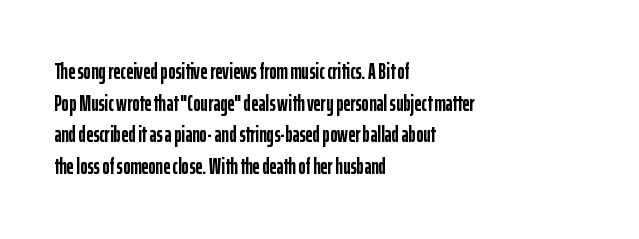
{"italic": "no", "bold": "yes", "underline": "no", "align": "left", "line_spacing": "normal", "line_spacing_ratio": 1.44, "letter_spacing": "normal", "letter_spacing_em": 0.0, "glyph_px": 22}
